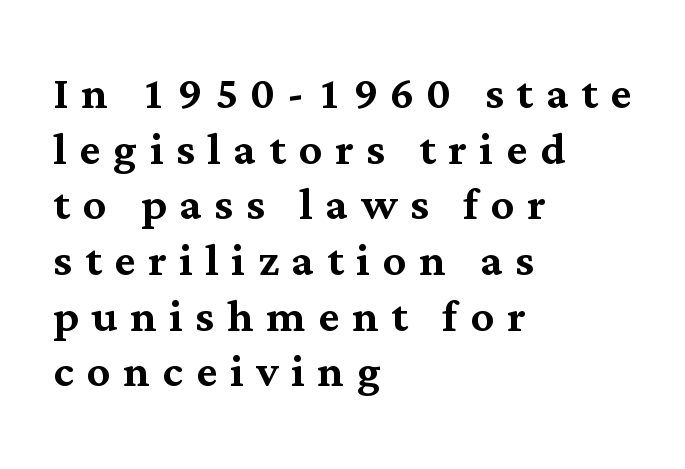
The image shows 58 px serif type, upright; set left-aligned, tight line spacing (0.96x), unusually wide letter spacing (+0.22 em), not underlined; medium stroke contrast and a medium x-height.
